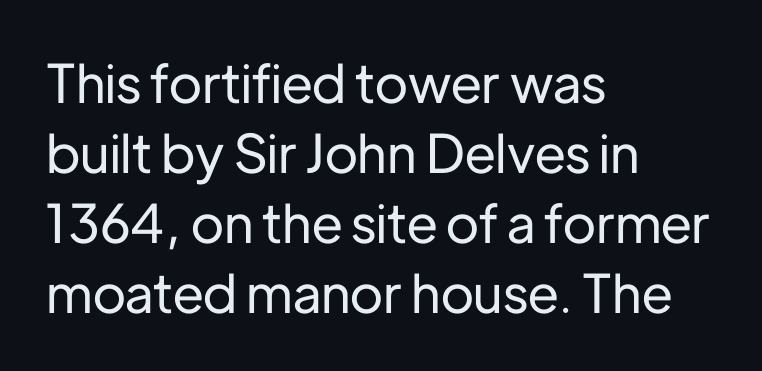
The image shows 53 px sans-serif type, upright; set left-aligned, normal line spacing (1.32x), normal letter spacing, not underlined; low stroke contrast and a medium x-height.
